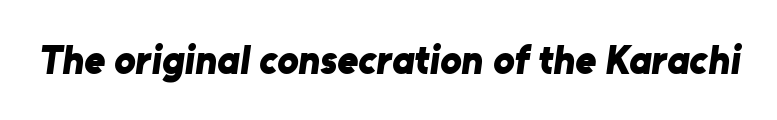
{"serif": "no", "bold": "yes", "weight": "bold", "width": "normal", "stroke_contrast": "low", "x_height": "medium", "monospaced": "no", "underline": "no", "letter_spacing": "normal", "letter_spacing_em": 0.0, "glyph_px": 40}
